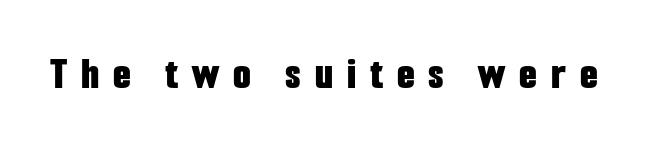
The image shows 46 px bold, condensed sans-serif type, upright; set unusually wide letter spacing (+0.3 em), not underlined; low stroke contrast and a medium x-height.
